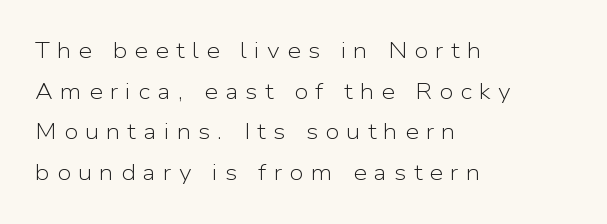
{"italic": "no", "bold": "no", "underline": "no", "align": "left", "line_spacing_ratio": 1.85, "letter_spacing": "wide", "letter_spacing_em": 0.33, "glyph_px": 22}
